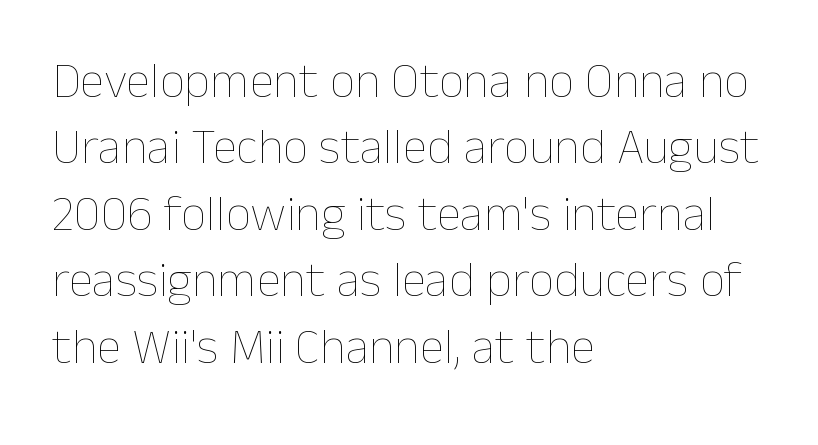
The image shows 50 px thin type, upright; set left-aligned, normal line spacing (1.33x), normal letter spacing, not underlined; low stroke contrast and a medium x-height.
